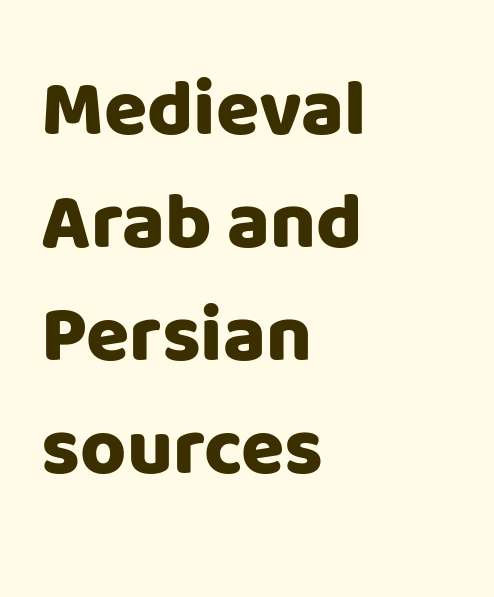
These lines were composed using upright roman letters. The horizontal fit of the characters is conventional and even. All the whitespace from short lines collects on the right. Here the designer chose a conventional face with non-uniform glyph widths.
